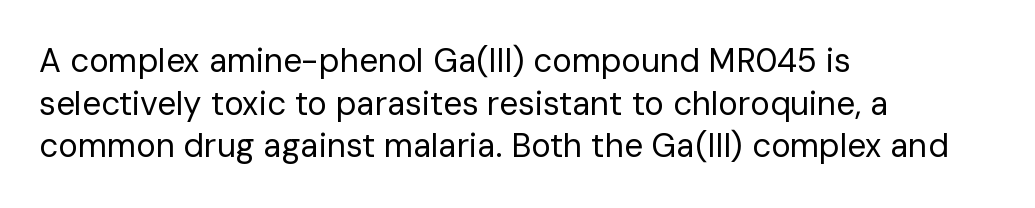
{"serif": "no", "italic": "no", "bold": "no", "weight": "regular", "width": "normal", "stroke_contrast": "low", "x_height": "medium", "monospaced": "no", "underline": "no", "align": "left", "line_spacing": "normal", "line_spacing_ratio": 1.29, "letter_spacing": "normal", "letter_spacing_em": 0.0, "glyph_px": 33}
